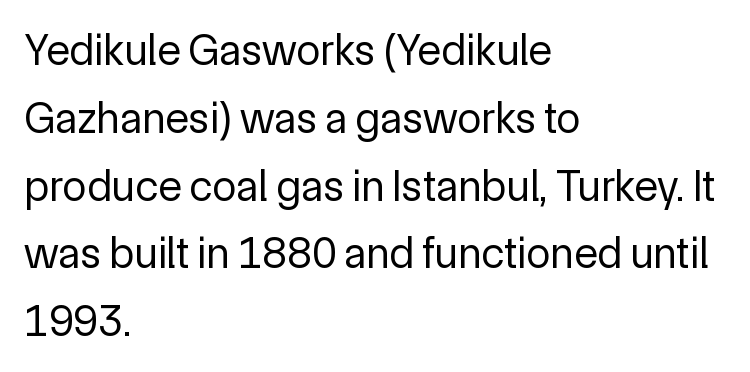
Q: Is the text bold? A: No.
Q: Is the text italic (slanted)? A: No, it is upright.
Q: Is the typeface a serif or a sans-serif typeface? A: Sans-serif.
Q: Is the text underlined? A: No.
Q: How is the paragraph aligned? A: Left-aligned.
Q: Is the spacing between letters normal or unusually wide? A: Normal.
Q: Is the spacing between lines tight, normal or loose? A: Normal.
Q: Width (condensed, normal, or wide)? A: Normal.
Q: x-height? A: Medium.
Q: Monospaced? A: No.
